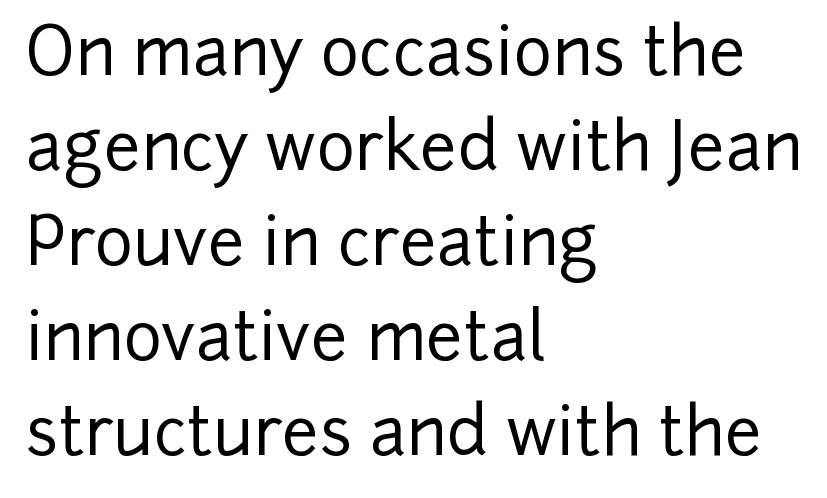
Q: Is the text italic (slanted)? A: No, it is upright.
Q: Is the typeface a serif or a sans-serif typeface? A: Sans-serif.
Q: Is the text underlined? A: No.
Q: How is the paragraph aligned? A: Left-aligned.
Q: Is the spacing between letters normal or unusually wide? A: Normal.
Q: Is the spacing between lines tight, normal or loose? A: Normal.
Q: Width (condensed, normal, or wide)? A: Normal.
Q: Stroke contrast? A: Low.
Q: x-height? A: Medium.
Q: Monospaced? A: No.
